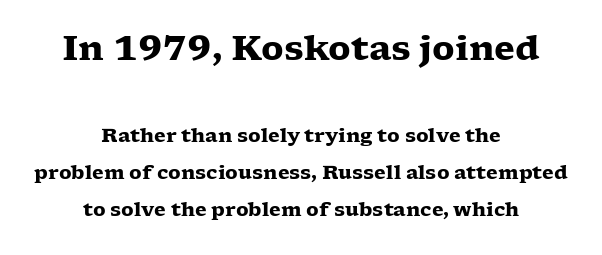
{"serif": "yes", "italic": "no", "bold": "yes", "weight": "heavy", "width": "wide", "stroke_contrast": "low", "x_height": "medium", "monospaced": "no", "underline": "no", "align": "center", "line_spacing": "loose", "line_spacing_ratio": 1.96, "letter_spacing": "normal", "letter_spacing_em": 0.0, "larger_block": "first", "size_ratio": 1.79, "glyph_px": 34}
